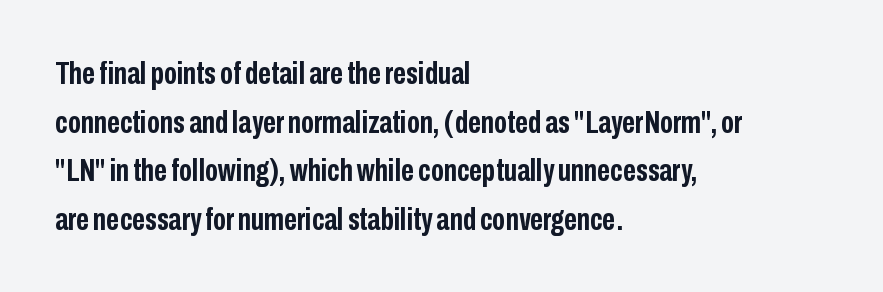
{"serif": "no", "italic": "no", "bold": "yes", "weight": "semibold", "width": "condensed", "stroke_contrast": "low", "x_height": "medium", "monospaced": "no", "underline": "no", "align": "left", "line_spacing": "normal", "line_spacing_ratio": 1.52, "letter_spacing": "normal", "letter_spacing_em": 0.0, "glyph_px": 32}
